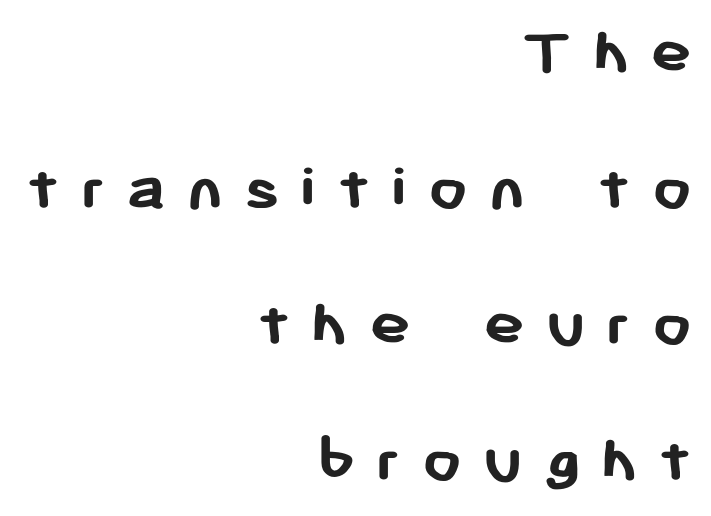
Q: Is the text bold? A: Yes.
Q: Is the text italic (slanted)? A: No, it is upright.
Q: Is the typeface a serif or a sans-serif typeface? A: Sans-serif.
Q: Is the text underlined? A: No.
Q: How is the paragraph aligned? A: Right-aligned.
Q: Is the spacing between letters normal or unusually wide? A: Unusually wide.
Q: Is the spacing between lines tight, normal or loose? A: Loose.
Q: Width (condensed, normal, or wide)? A: Normal.
Q: Stroke contrast? A: Low.
Q: x-height? A: Medium.
Q: Monospaced? A: No.
